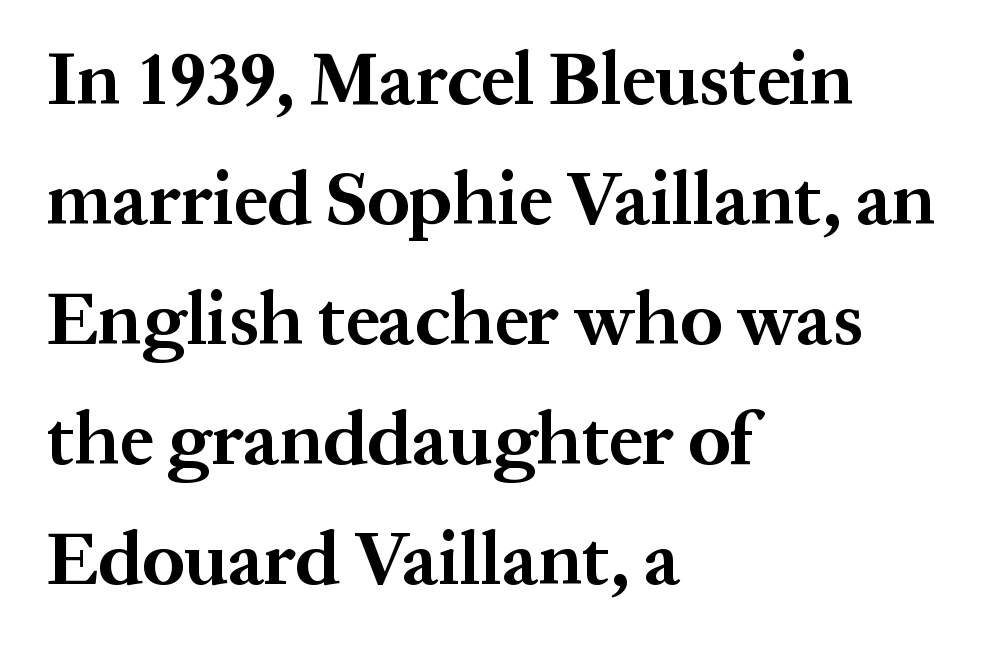
Q: Is the text bold? A: Yes.
Q: Is the text italic (slanted)? A: No, it is upright.
Q: Is the typeface a serif or a sans-serif typeface? A: Serif.
Q: Is the text underlined? A: No.
Q: How is the paragraph aligned? A: Left-aligned.
Q: Is the spacing between letters normal or unusually wide? A: Normal.
Q: Is the spacing between lines tight, normal or loose? A: Normal.
Q: Width (condensed, normal, or wide)? A: Normal.
Q: Stroke contrast? A: Medium.
Q: x-height? A: Medium.
Q: Monospaced? A: No.
